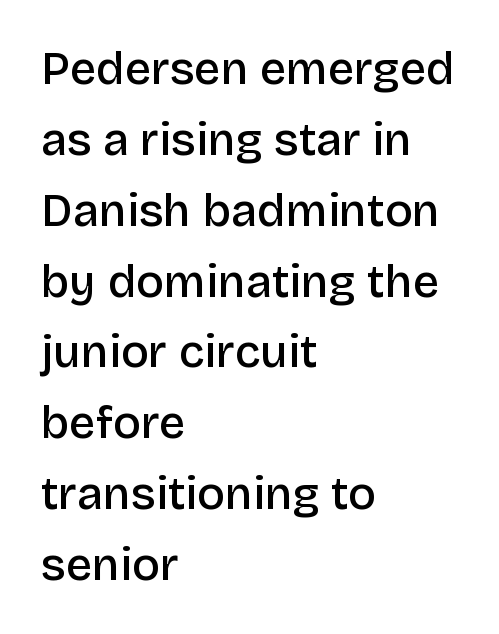
Leftover space on each line is placed entirely after the last word. What's the leading like? Ordinary, nothing unusual. Clear beneath every line of the passage. Posture: vertical. Unlike a traditional serif, this face leaves its strokes unadorned. Varying glyph widths throughout — classic text-font behaviour.
